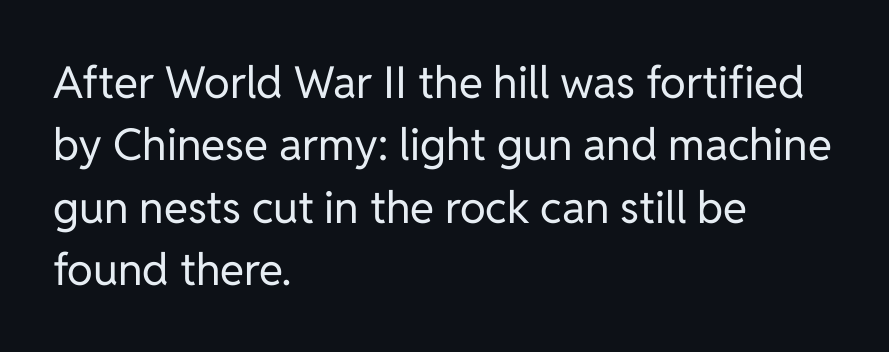
{"serif": "no", "italic": "no", "bold": "no", "weight": "regular", "width": "normal", "stroke_contrast": "low", "x_height": "medium", "monospaced": "no", "underline": "no", "align": "left", "line_spacing": "normal", "line_spacing_ratio": 1.42, "letter_spacing": "normal", "letter_spacing_em": 0.0, "glyph_px": 44}
